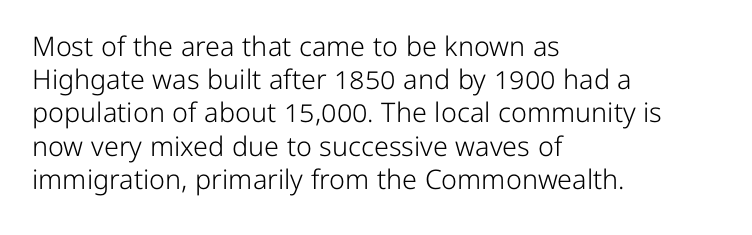
{"italic": "no", "bold": "no", "underline": "no", "align": "left", "line_spacing_ratio": 1.23, "letter_spacing": "normal", "letter_spacing_em": 0.0, "glyph_px": 27}
